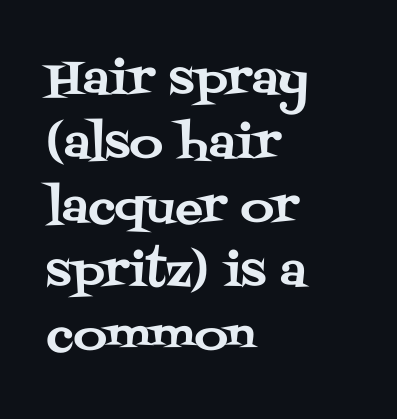
Q: Is the text italic (slanted)? A: No, it is upright.
Q: Is the typeface a serif or a sans-serif typeface? A: Serif.
Q: Is the text underlined? A: No.
Q: How is the paragraph aligned? A: Left-aligned.
Q: Is the spacing between letters normal or unusually wide? A: Normal.
Q: Is the spacing between lines tight, normal or loose? A: Normal.
Q: Width (condensed, normal, or wide)? A: Normal.
Q: Stroke contrast? A: Medium.
Q: x-height? A: Large.
Q: Monospaced? A: No.
